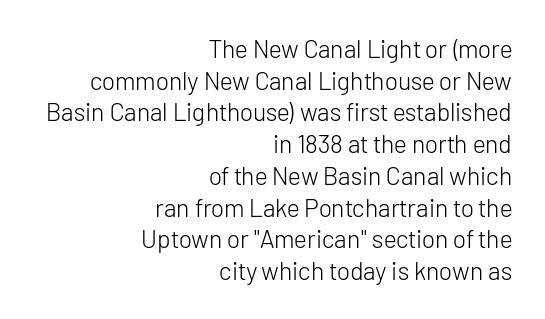
Q: Is the text bold? A: No.
Q: Is the text italic (slanted)? A: No, it is upright.
Q: Is the text underlined? A: No.
Q: How is the paragraph aligned? A: Right-aligned.
Q: Is the spacing between letters normal or unusually wide? A: Normal.
Q: Is the spacing between lines tight, normal or loose? A: Normal.
